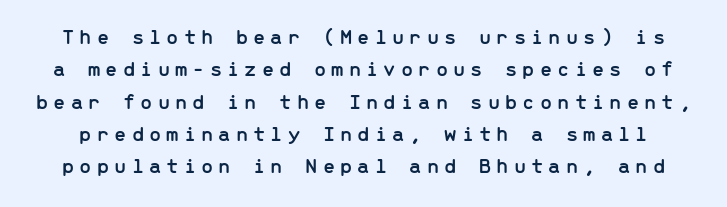
You can tell it's not italic because the verticals are truly vertical. Plain, unruled lines of type. Short note: letters widely spaced. Rows of type keep a routine distance in the vertical direction.
